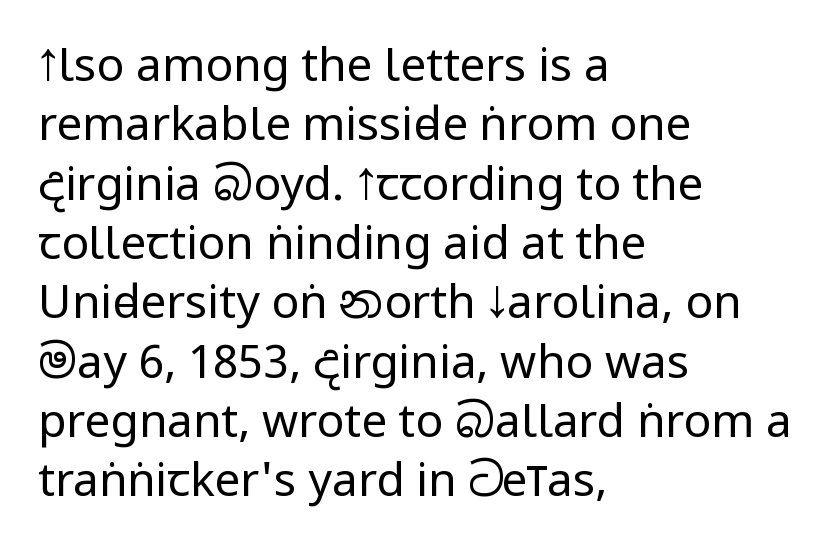
Q: Is the text bold? A: No.
Q: Is the text italic (slanted)? A: No, it is upright.
Q: Is the typeface a serif or a sans-serif typeface? A: Sans-serif.
Q: Is the text underlined? A: No.
Q: How is the paragraph aligned? A: Left-aligned.
Q: Is the spacing between letters normal or unusually wide? A: Normal.
Q: Is the spacing between lines tight, normal or loose? A: Normal.
Q: Width (condensed, normal, or wide)? A: Condensed.
Q: Stroke contrast? A: Low.
Q: x-height? A: Large.
Q: Monospaced? A: No.
